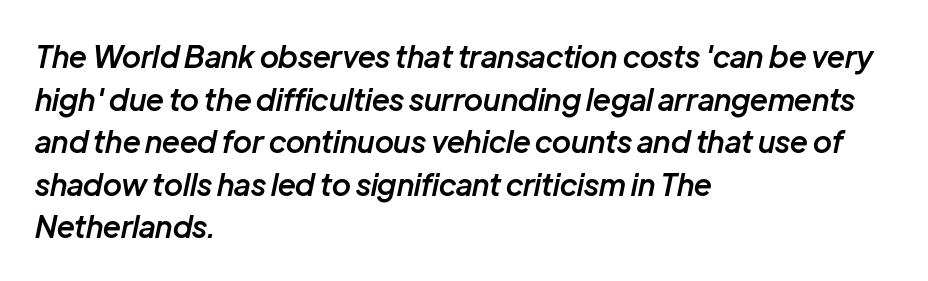
Q: Is the text bold? A: Semi-bold.
Q: Is the text italic (slanted)? A: Yes, it leans right by about 12 degrees.
Q: Is the text underlined? A: No.
Q: How is the paragraph aligned? A: Left-aligned.
Q: Is the spacing between letters normal or unusually wide? A: Normal.
Q: Is the spacing between lines tight, normal or loose? A: Normal.
Q: Width (condensed, normal, or wide)? A: Normal.
Q: Stroke contrast? A: Low.
Q: x-height? A: Medium.
Q: Monospaced? A: No.
